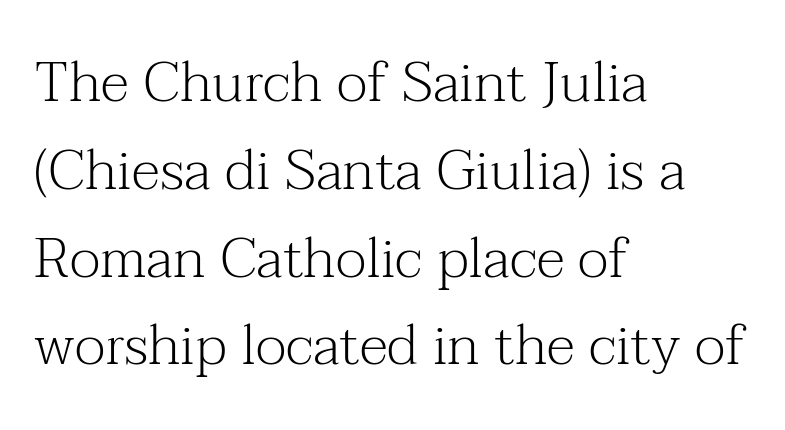
{"serif": "yes", "italic": "no", "bold": "no", "weight": "light", "width": "normal", "stroke_contrast": "medium", "x_height": "medium", "monospaced": "no", "underline": "no", "align": "left", "line_spacing": "normal", "line_spacing_ratio": 1.54, "letter_spacing": "normal", "letter_spacing_em": 0.0, "glyph_px": 57}
